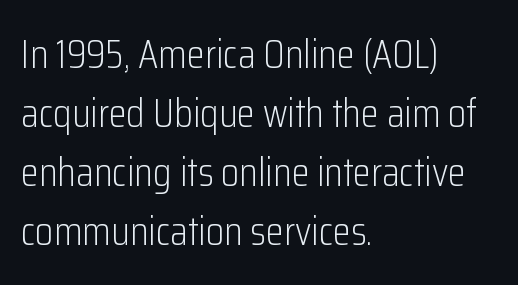
Q: Is the text bold? A: No.
Q: Is the text italic (slanted)? A: No, it is upright.
Q: Is the typeface a serif or a sans-serif typeface? A: Sans-serif.
Q: Is the text underlined? A: No.
Q: How is the paragraph aligned? A: Left-aligned.
Q: Is the spacing between letters normal or unusually wide? A: Normal.
Q: Is the spacing between lines tight, normal or loose? A: Normal.
Q: Width (condensed, normal, or wide)? A: Condensed.
Q: Stroke contrast? A: Low.
Q: x-height? A: Medium.
Q: Monospaced? A: No.
